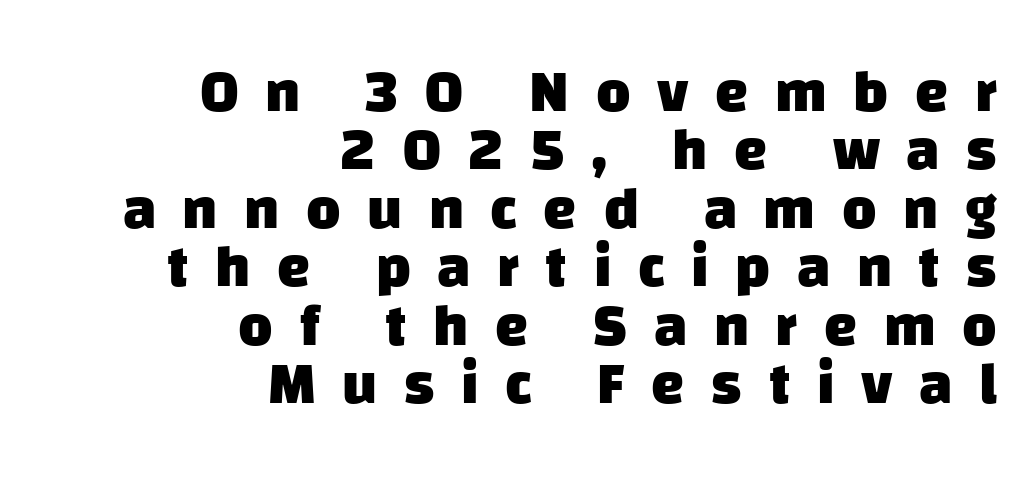
These lines huddle together more closely than default settings would place them. Check where the strokes stop: nothing finishes them off — pure sans. Does the weight exceed regular? Yes, all the way to bold. The rendering uses natural spacing where letterforms have individual widths.
